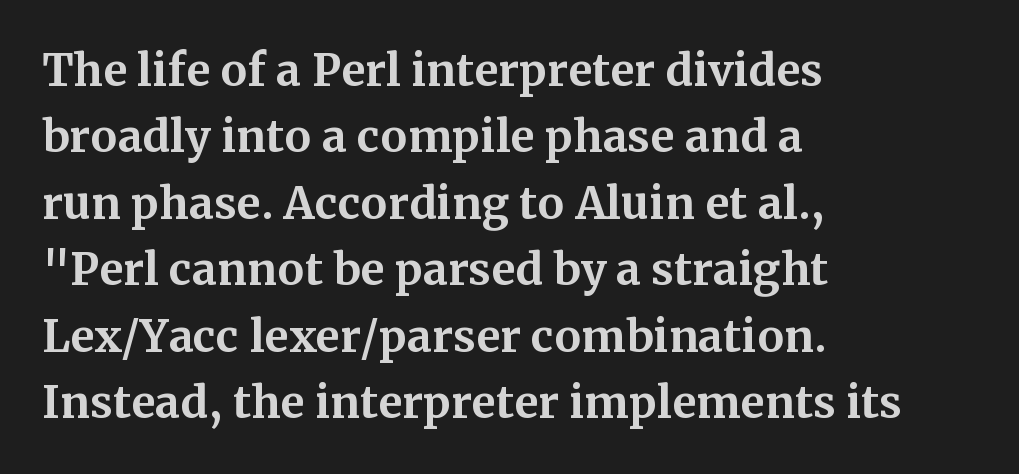
What stands out about the letter spacing? Nothing — it is the standard amount. Line starts are locked; line ends wander. The typesetting leans heavy: a genuine bold. The passage shown is not underscored anywhere. Spacing verdict: proportional, widths tailored to each character. Serif or sans? Serif — the stroke terminals have little feet.
